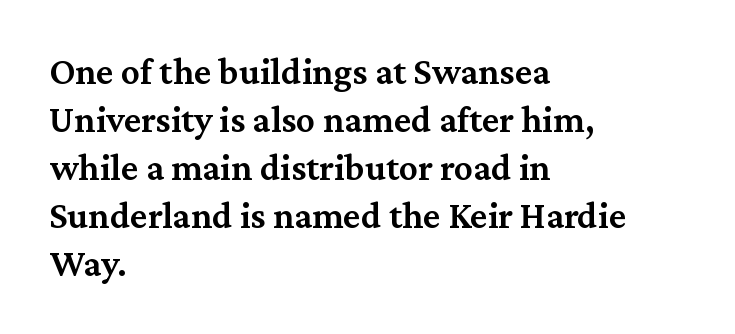
{"serif": "yes", "italic": "no", "bold": "semi", "weight": "semibold", "width": "normal", "stroke_contrast": "medium", "x_height": "medium", "monospaced": "no", "underline": "no", "align": "left", "line_spacing": "normal", "line_spacing_ratio": 1.26, "letter_spacing": "normal", "letter_spacing_em": 0.0, "glyph_px": 38}
